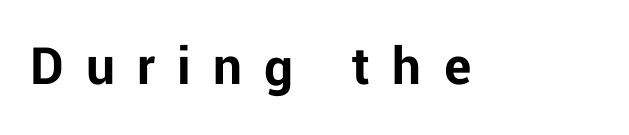
The image shows 57 px bold sans-serif type, upright; set unusually wide letter spacing (+0.39 em), not underlined; low stroke contrast and a medium x-height.
